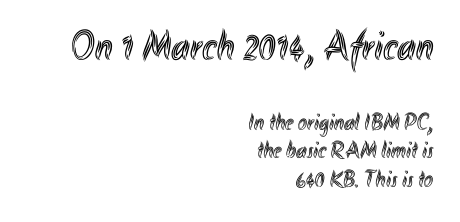
{"width": "condensed", "x_height": "small", "monospaced": "no", "underline": "no", "align": "right", "line_spacing_ratio": 1.19, "letter_spacing": "normal", "letter_spacing_em": 0.0, "larger_block": "first", "size_ratio": 1.75, "glyph_px": 42}
